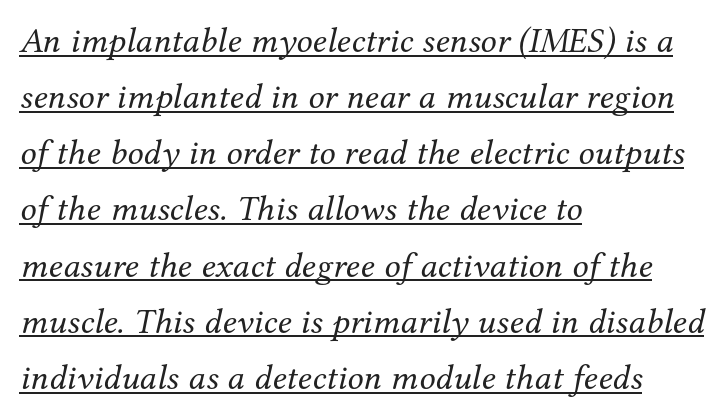
The image shows 36 px regular-weight serif type, italic (leaning right); set left-aligned, normal line spacing (1.56x), normal letter spacing, underlined; medium stroke contrast and a medium x-height.
